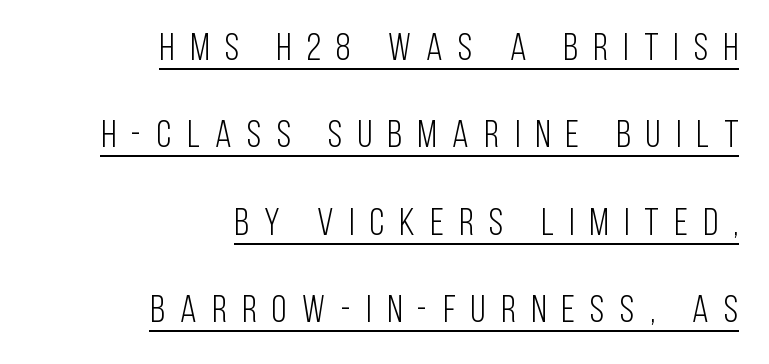
Beneath each row of characters lies a ruled line. Rendered with straight, roman letterforms. A typesetter would call this leading open, well beyond the default. Here the designer chose a conventional face with non-uniform glyph widths.
